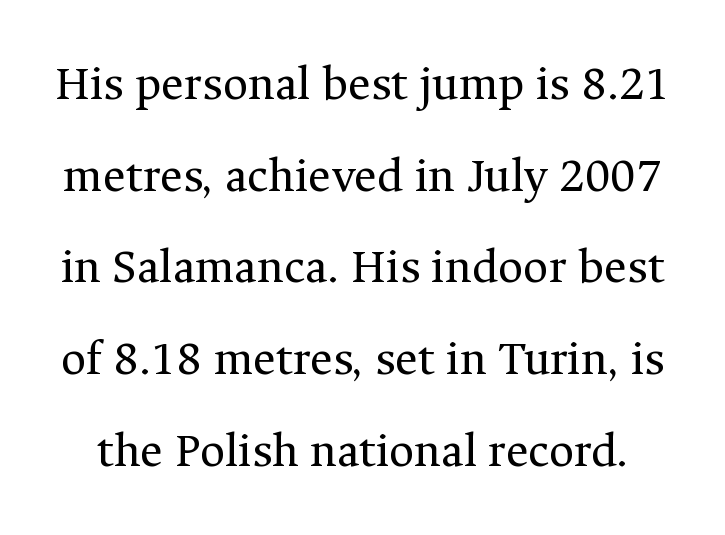
The image shows 49 px regular-weight serif type, upright; set line spacing 1.87x, normal letter spacing, not underlined; medium stroke contrast and a medium x-height.
